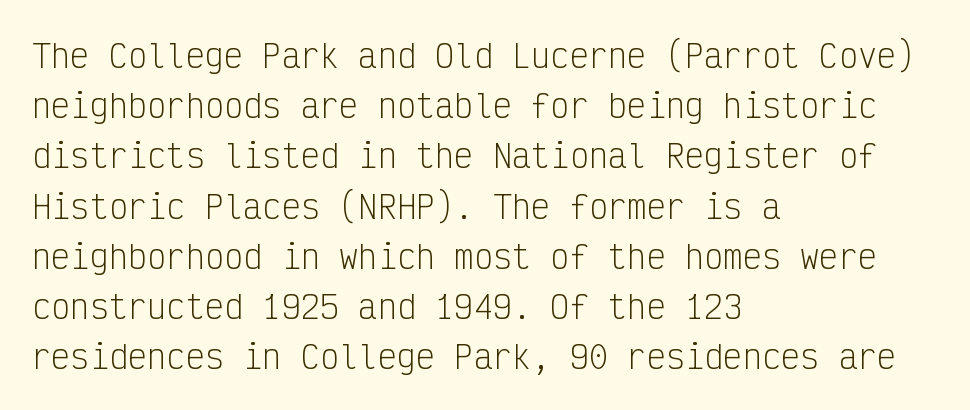
{"serif": "no", "italic": "no", "bold": "no", "weight": "light", "width": "condensed", "stroke_contrast": "low", "x_height": "medium", "monospaced": "yes", "underline": "no", "align": "left", "line_spacing": "normal", "line_spacing_ratio": 1.57, "letter_spacing": "normal", "letter_spacing_em": 0.0, "glyph_px": 32}
